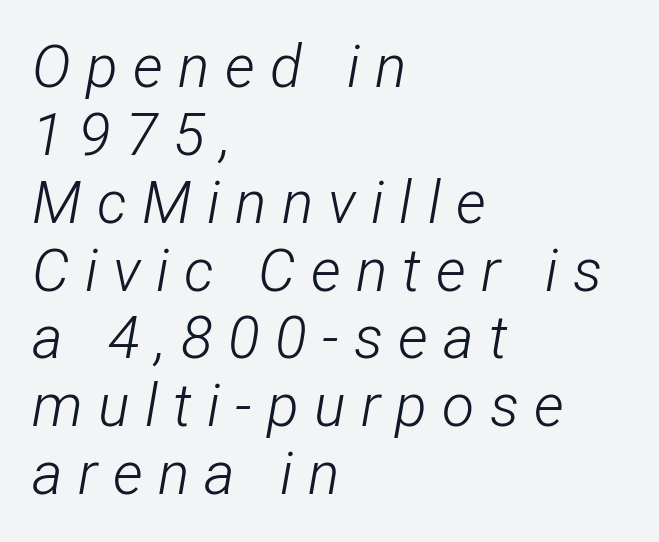
The specimen omits any rule beneath the text block's lines. The lines are packed closely together with very little leading. The letterforms stand isolated, each surrounded by extra space. Would a proofreader flag this as italicized? Yes. Counters stay open thanks to moderate or lighter strokes. This rendering uses left alignment, leaving the right contour irregular.
